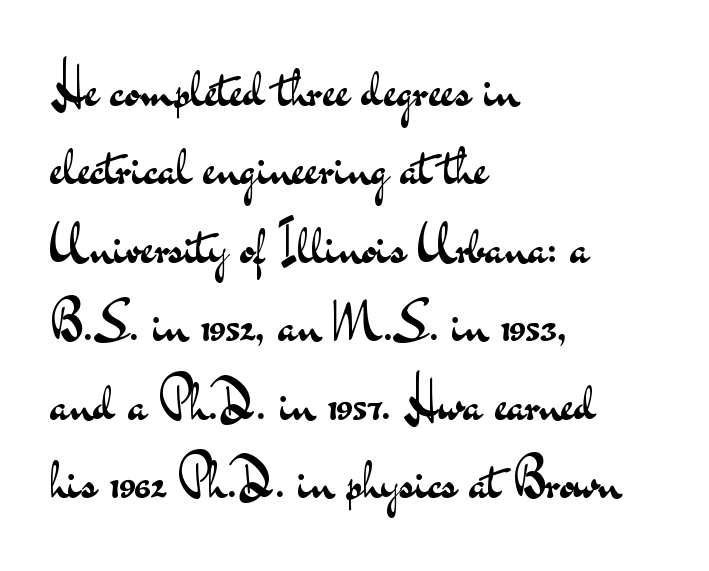
Q: Is the text bold? A: No.
Q: Is the text italic (slanted)? A: Yes.
Q: Is the typeface a serif or a sans-serif typeface? A: Sans-serif.
Q: Is the text underlined? A: No.
Q: How is the paragraph aligned? A: Left-aligned.
Q: Is the spacing between letters normal or unusually wide? A: Normal.
Q: Is the spacing between lines tight, normal or loose? A: Normal.
Q: Width (condensed, normal, or wide)? A: Wide.
Q: Stroke contrast? A: Medium.
Q: x-height? A: Small.
Q: Monospaced? A: No.
